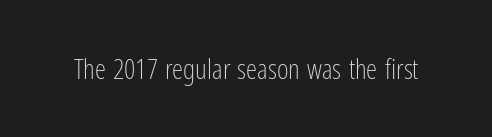
Note: no serifs on the glyphs. You can tell it's not italic because the verticals are truly vertical. On a weight scale, this lands at 450 or below. Rule under the text: the space is simply empty. Is this a fixed-width face? No — the glyphs have proportional, varying widths.
